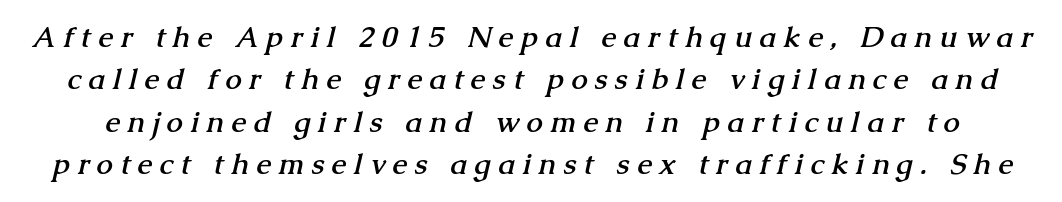
The image shows 29 px semibold serif type; set normal line spacing (1.46x), unusually wide letter spacing (+0.27 em), not underlined; medium stroke contrast and a medium x-height.
